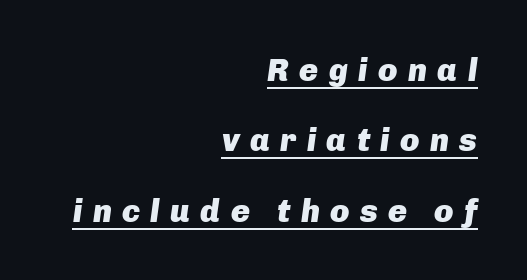
{"italic": "yes", "lean": "right", "slant_degrees": 8, "bold": "yes", "weight": "heavy", "width": "normal", "stroke_contrast": "low", "x_height": "medium", "monospaced": "no", "underline": "yes", "align": "right", "line_spacing": "loose", "line_spacing_ratio": 2.2, "letter_spacing": "wide", "letter_spacing_em": 0.32, "glyph_px": 32}
